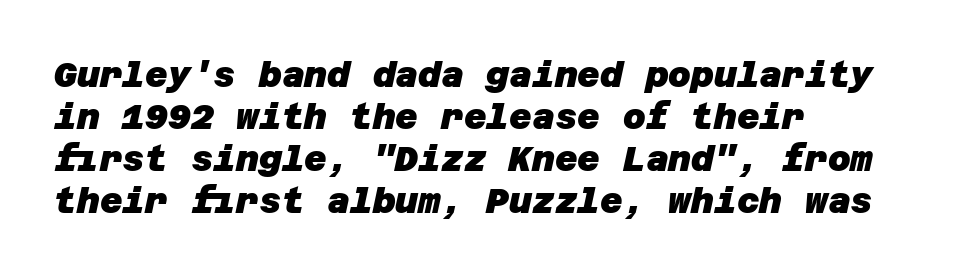
{"serif": "no", "bold": "yes", "weight": "heavy", "width": "normal", "stroke_contrast": "low", "x_height": "large", "underline": "no", "align": "left", "line_spacing_ratio": 1.2, "letter_spacing": "normal", "letter_spacing_em": 0.0, "glyph_px": 35}
